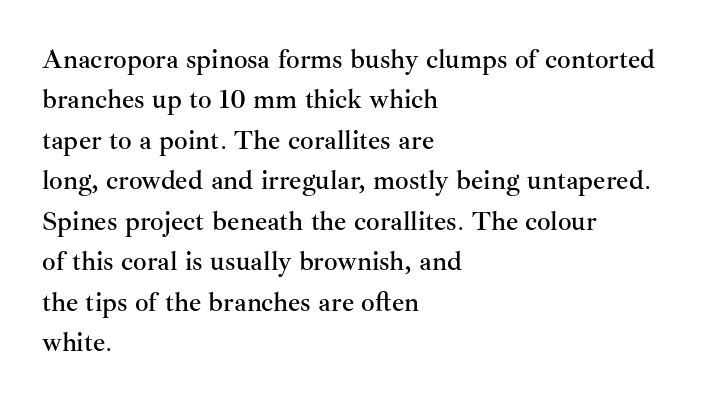
No italicization has been applied; the sample stays upright. This block has exactly the height ordinary leading produces. Students, note that the glyphs here touch the page at normal intervals. Typeset ragged right — the left edge is the straight one.
